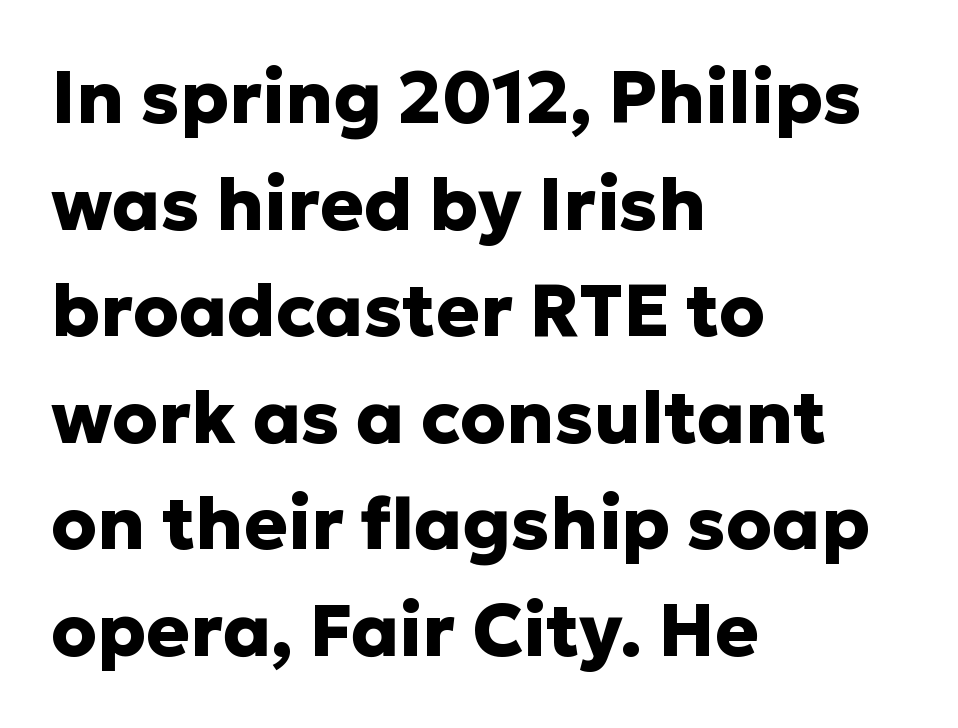
The image shows 73 px heavy sans-serif type, upright; set left-aligned, normal line spacing (1.46x), normal letter spacing, not underlined; low stroke contrast and a medium x-height.
